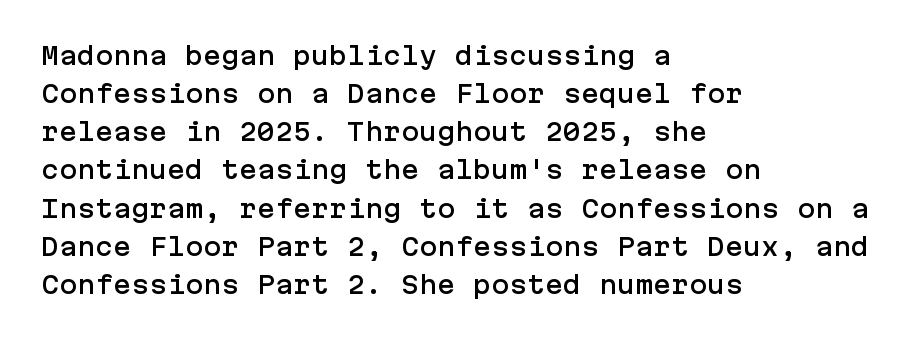
The image shows 24 px text type, upright; set left-aligned, normal line spacing (1.59x), normal letter spacing, not underlined.
